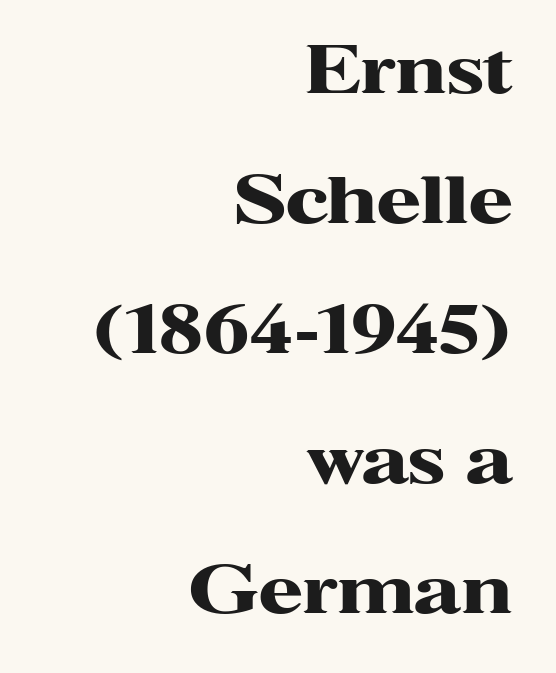
Q: Is the text bold? A: Yes.
Q: Is the text italic (slanted)? A: No, it is upright.
Q: Is the typeface a serif or a sans-serif typeface? A: Serif.
Q: Is the text underlined? A: No.
Q: How is the paragraph aligned? A: Right-aligned.
Q: Is the spacing between letters normal or unusually wide? A: Normal.
Q: Is the spacing between lines tight, normal or loose? A: Loose.
Q: Width (condensed, normal, or wide)? A: Wide.
Q: Stroke contrast? A: High.
Q: x-height? A: Medium.
Q: Monospaced? A: No.
